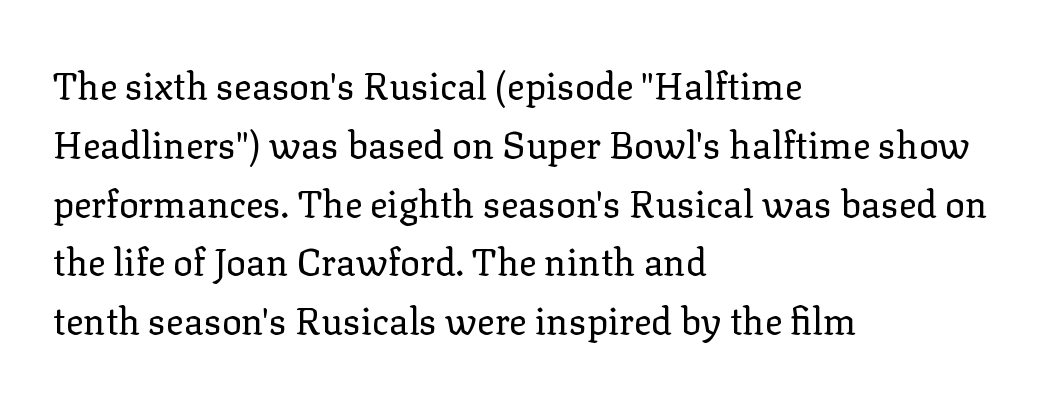
Every row of glyphs begins at an identical x-position on the left. Here the designer chose a conventional face with non-uniform glyph widths. Characters remain perfectly vertical along every line. Look at the bottom of the vertical strokes: they flare into serifs here. Does the leading feel generous? No, just average.
